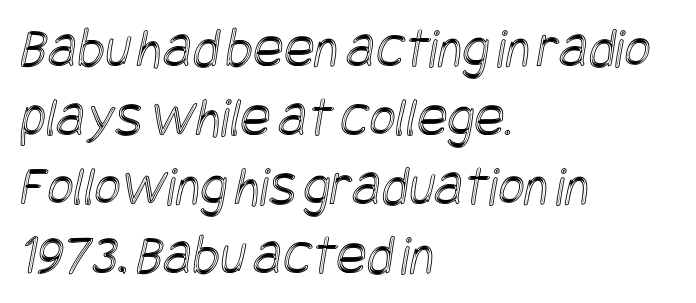
{"width": "condensed", "x_height": "large", "underline": "no", "align": "left", "line_spacing_ratio": 1.21, "letter_spacing": "normal", "letter_spacing_em": 0.0, "glyph_px": 57}
